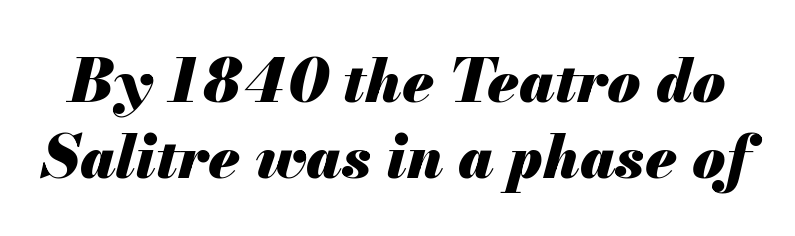
{"italic": "yes", "lean": "right", "slant_degrees": 13, "bold": "yes", "weight": "heavy", "width": "normal", "stroke_contrast": "medium", "x_height": "small", "monospaced": "no", "underline": "no", "line_spacing": "normal", "line_spacing_ratio": 1.26, "letter_spacing": "normal", "letter_spacing_em": 0.0, "glyph_px": 60}
